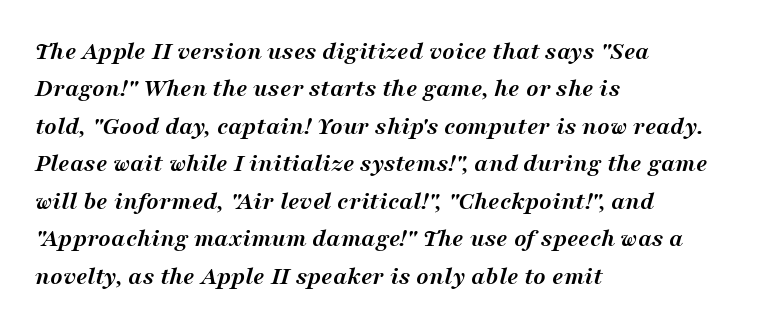
Evenly set lines give the paragraph a standard silhouette. Bare-footed words on every line. The strokes are fattened all the way to bold. The axis of the letterforms is tilted away from vertical. The letters sit at their default tracking, neither squeezed nor spread. The lines in this sample share a left origin and differ only in where they stop.
